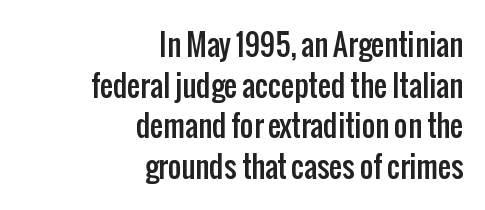
You could call the tracking neutral — neither tight nor loose. Vertical strokes here are truly vertical. Which margin do the lines hug? The right one — the left edge is uneven. Summary of vertical rhythm: regular, with standard interline spacing. The characters display no serif detailing; their extremities are plain.
